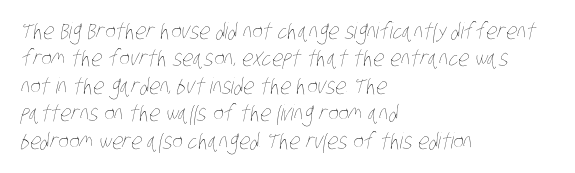
The image shows 22 px text type; set left-aligned, normal line spacing (1.25x), normal letter spacing, not underlined.
